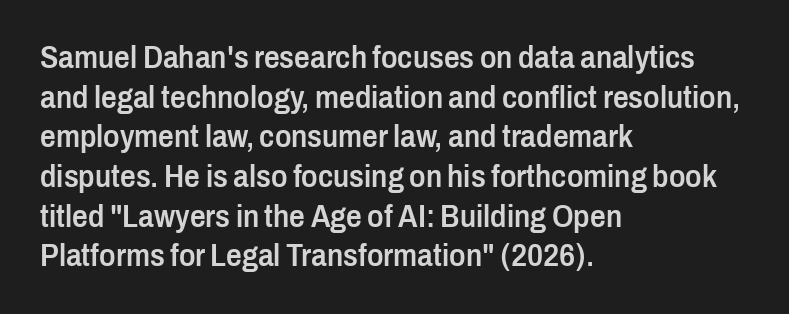
Q: Is the text bold? A: Semi-bold.
Q: Is the text italic (slanted)? A: No, it is upright.
Q: Is the typeface a serif or a sans-serif typeface? A: Sans-serif.
Q: Is the text underlined? A: No.
Q: How is the paragraph aligned? A: Left-aligned.
Q: Is the spacing between letters normal or unusually wide? A: Normal.
Q: Is the spacing between lines tight, normal or loose? A: Normal.
Q: Width (condensed, normal, or wide)? A: Condensed.
Q: Stroke contrast? A: Low.
Q: x-height? A: Medium.
Q: Monospaced? A: No.
